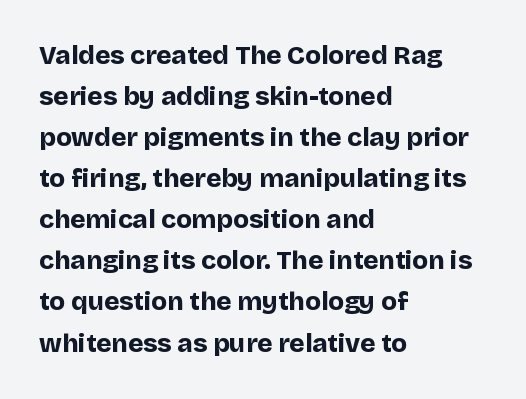
Q: Is the text bold? A: Yes.
Q: Is the text italic (slanted)? A: No, it is upright.
Q: Is the text underlined? A: No.
Q: How is the paragraph aligned? A: Left-aligned.
Q: Is the spacing between letters normal or unusually wide? A: Normal.
Q: Is the spacing between lines tight, normal or loose? A: Normal.
